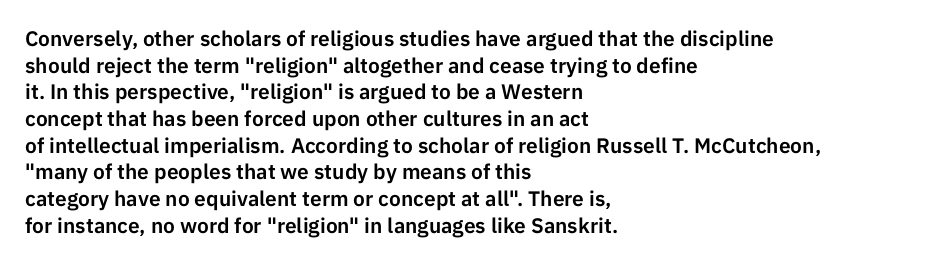
Successive baselines arrive at the customary interval. The space directly below the letters is spotless. The face used here is rendered with its standard letterfit. The rendering anchors every line to the left-hand side.
